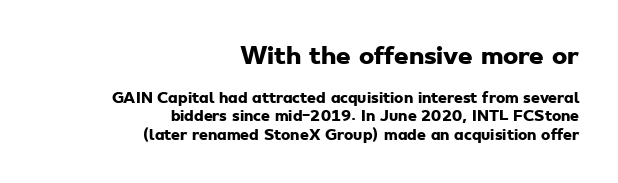
The image shows 23 px bold type; set right-aligned, normal line spacing (1.3x), normal letter spacing, not underlined; the first (top) block is 1.64x larger.
